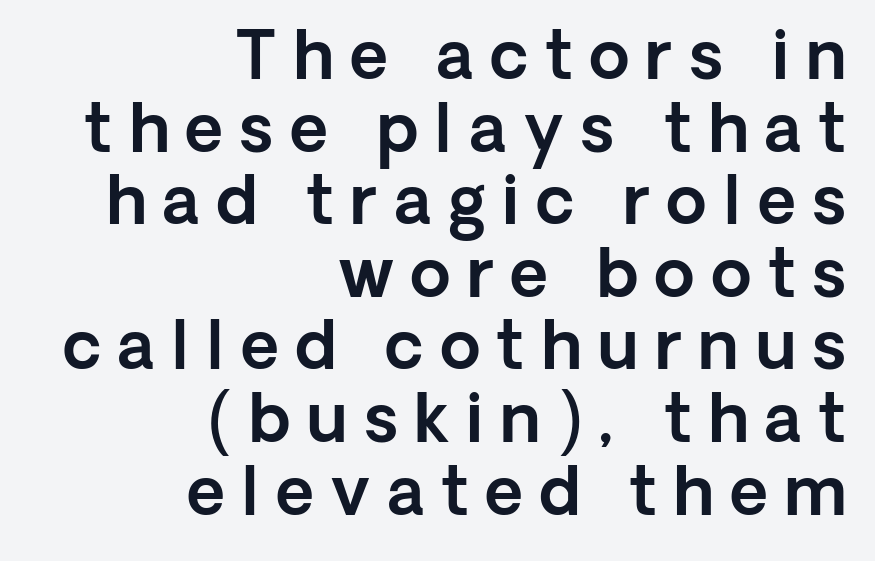
Q: Is the text italic (slanted)? A: No, it is upright.
Q: Is the typeface a serif or a sans-serif typeface? A: Sans-serif.
Q: Is the text underlined? A: No.
Q: How is the paragraph aligned? A: Right-aligned.
Q: Is the spacing between letters normal or unusually wide? A: Unusually wide.
Q: Is the spacing between lines tight, normal or loose? A: Tight.
Q: Width (condensed, normal, or wide)? A: Normal.
Q: x-height? A: Medium.
Q: Monospaced? A: No.
